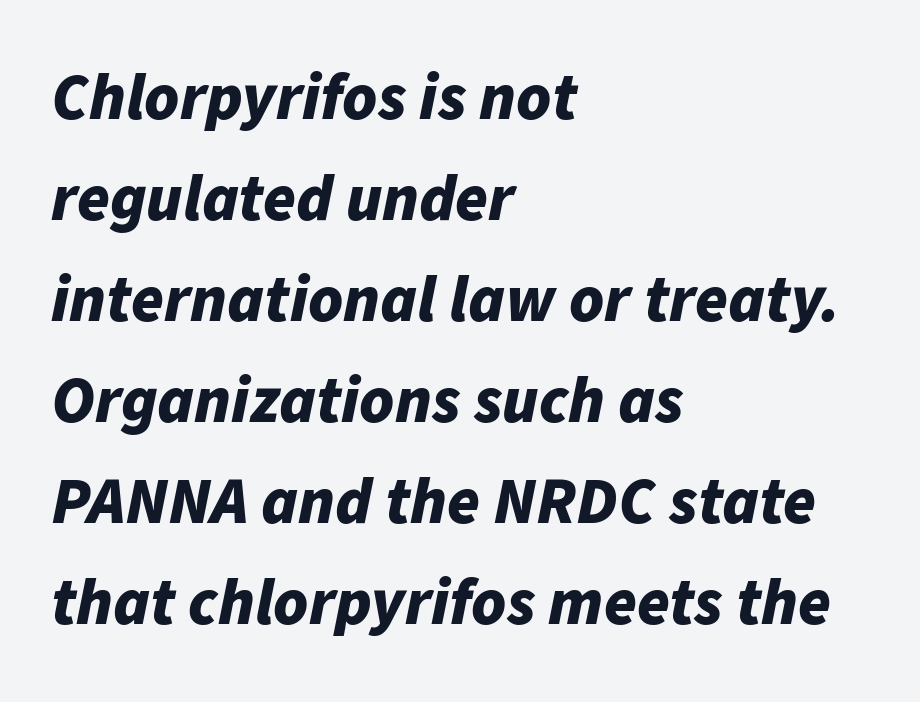
Q: Is the text bold? A: Yes.
Q: Is the text italic (slanted)? A: Yes, it leans right by about 11 degrees.
Q: Is the text underlined? A: No.
Q: How is the paragraph aligned? A: Left-aligned.
Q: Is the spacing between letters normal or unusually wide? A: Normal.
Q: Is the spacing between lines tight, normal or loose? A: Normal.
Q: Width (condensed, normal, or wide)? A: Normal.
Q: Stroke contrast? A: Low.
Q: x-height? A: Medium.
Q: Monospaced? A: No.
